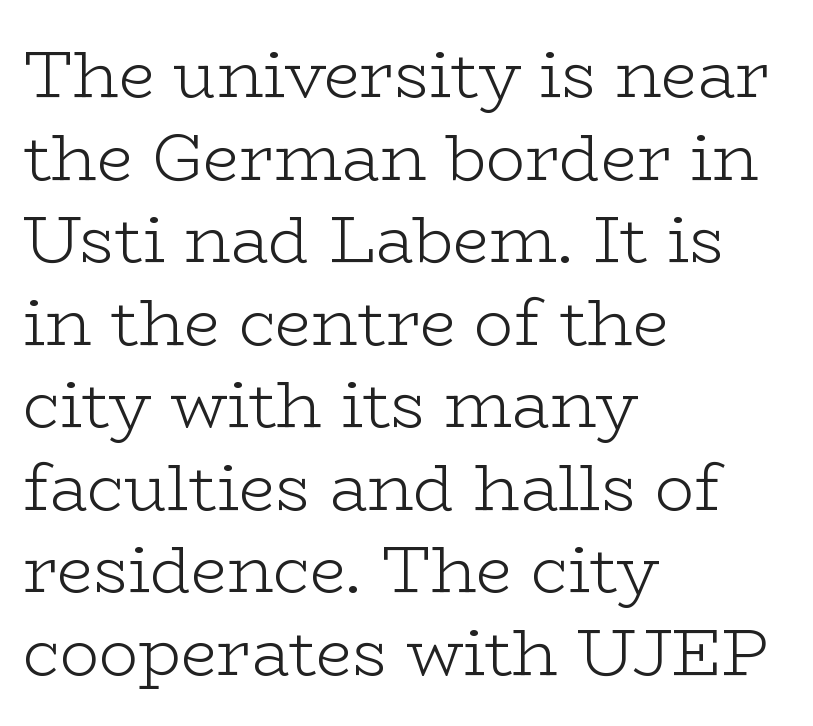
{"serif": "yes", "italic": "no", "bold": "no", "weight": "light", "width": "wide", "stroke_contrast": "low", "x_height": "medium", "monospaced": "no", "underline": "no", "align": "left", "line_spacing": "normal", "line_spacing_ratio": 1.27, "letter_spacing": "normal", "letter_spacing_em": 0.0, "glyph_px": 65}
